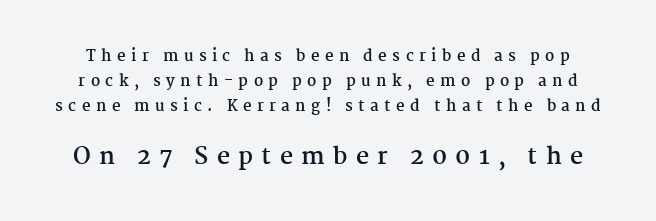
The image shows 23 px bold type, upright; set normal line spacing (1.68x), unusually wide letter spacing (+0.36 em), not underlined; the second (bottom) block is 1.53x larger.
